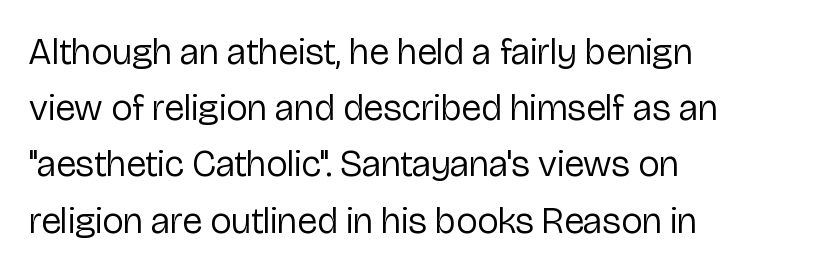
The image shows 37 px regular-weight sans-serif type, upright; set left-aligned, normal line spacing (1.52x), normal letter spacing, not underlined; low stroke contrast and a medium x-height.
